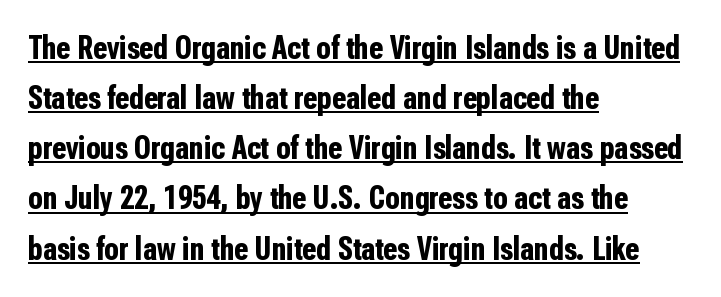
The image shows 33 px bold, condensed sans-serif type, upright; set left-aligned, normal line spacing (1.52x), normal letter spacing, underlined; low stroke contrast and a medium x-height.
